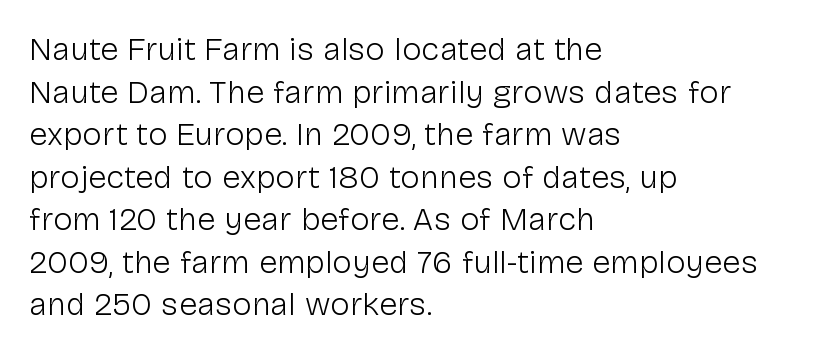
This is not heavy type; no bold has been used. No extra tracking has been applied to these lines. Lines of text with bare space underneath. The letters stand upright; this is a roman face. The paragraph shown leans on its left margin. Does the type have serifs? No, each stem ends abruptly.
